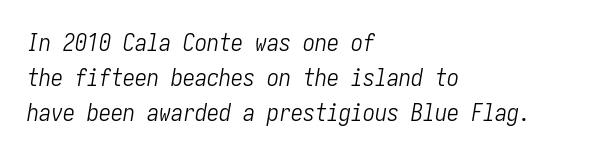
Q: Is the text bold? A: No.
Q: Is the text italic (slanted)? A: Yes, it leans right by about 10 degrees.
Q: Is the text underlined? A: No.
Q: How is the paragraph aligned? A: Left-aligned.
Q: Is the spacing between letters normal or unusually wide? A: Normal.
Q: Is the spacing between lines tight, normal or loose? A: Normal.
